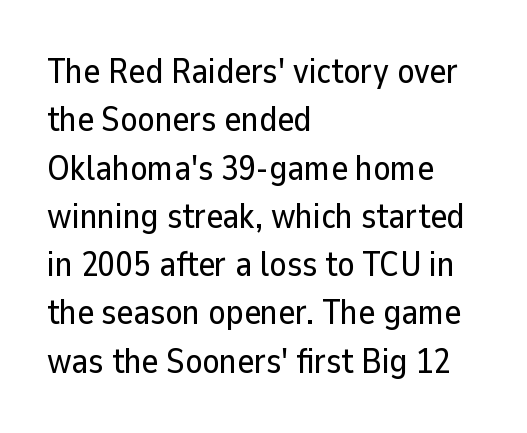
In terms of leading, this rendering sits right in the middle. Posture: vertical. Tracking value appears to be zero — textbook default spacing. Typeset ragged right — the left edge is the straight one. Underline: absent.
